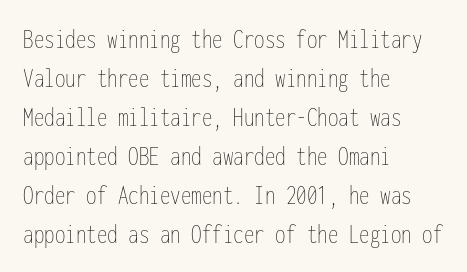
{"italic": "no", "bold": "no", "weight": "thin", "width": "condensed", "stroke_contrast": "low", "x_height": "medium", "monospaced": "yes", "underline": "no", "align": "left", "line_spacing": "normal", "line_spacing_ratio": 1.39, "letter_spacing": "normal", "letter_spacing_em": 0.0, "glyph_px": 28}
